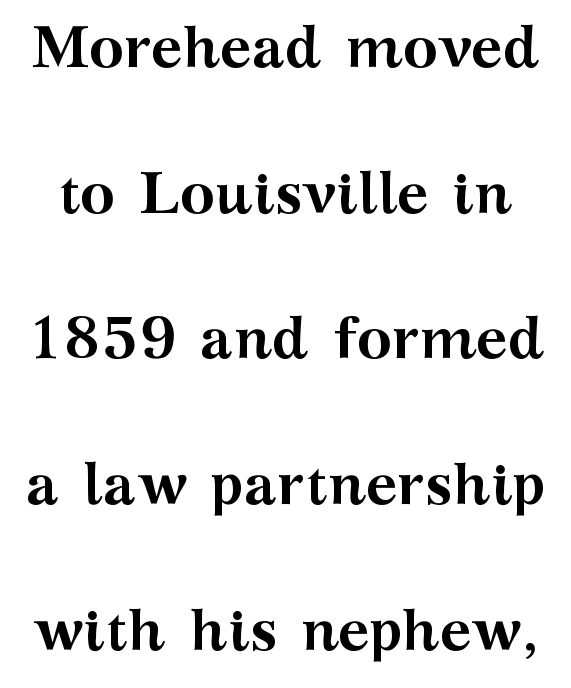
The image shows 59 px semibold, wide serif type, upright; set loose line spacing (2.47x), normal letter spacing, not underlined; medium stroke contrast and a medium x-height.
